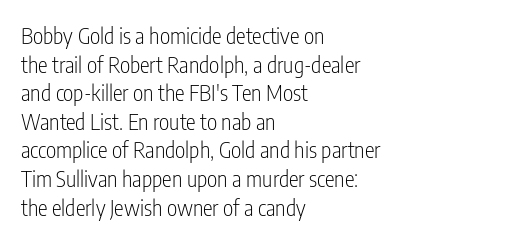
{"italic": "no", "bold": "no", "underline": "no", "align": "left", "line_spacing": "normal", "line_spacing_ratio": 1.3, "letter_spacing": "normal", "letter_spacing_em": 0.0, "glyph_px": 22}
